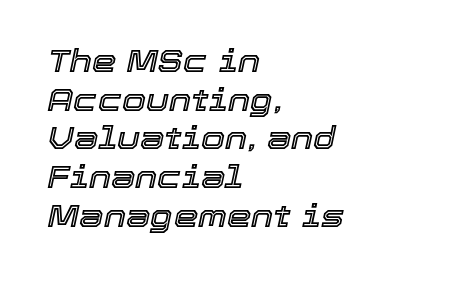
{"italic": "yes", "lean": "right", "slant_degrees": 12, "width": "normal", "x_height": "medium", "monospaced": "no", "underline": "no", "align": "left", "line_spacing": "normal", "line_spacing_ratio": 1.25, "letter_spacing": "normal", "letter_spacing_em": 0.0, "glyph_px": 31}
